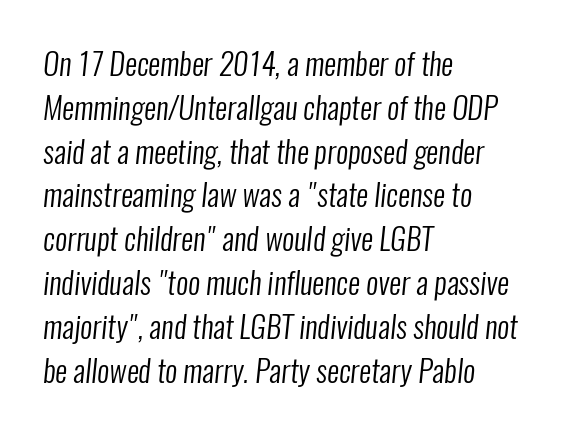
Q: Is the text bold? A: No.
Q: Is the typeface a serif or a sans-serif typeface? A: Sans-serif.
Q: Is the text underlined? A: No.
Q: How is the paragraph aligned? A: Left-aligned.
Q: Is the spacing between letters normal or unusually wide? A: Normal.
Q: Is the spacing between lines tight, normal or loose? A: Normal.
Q: Width (condensed, normal, or wide)? A: Condensed.
Q: Stroke contrast? A: Low.
Q: x-height? A: Medium.
Q: Monospaced? A: No.
